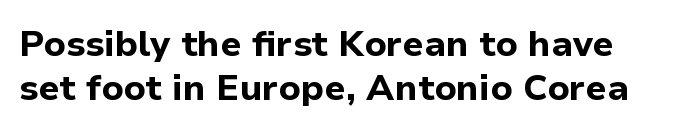
Every letter is thick-stroked: bold, no question. Visually the block forms a straight wall on the left and a jagged coastline on the right. Posture: vertical. The passage shown is typed in a proportional face where columns would drift. Look at the tracking — it's just the regular setting, nothing added.
